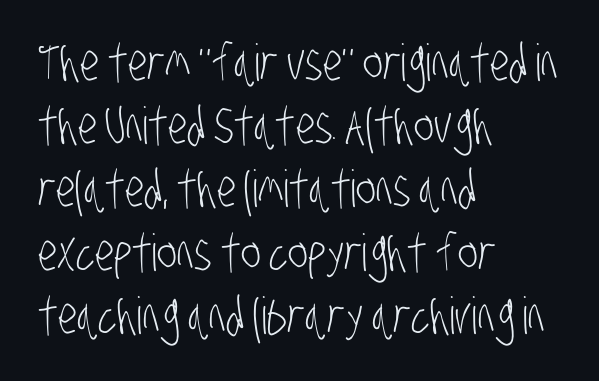
{"serif": "no", "bold": "no", "weight": "light", "width": "condensed", "stroke_contrast": "low", "x_height": "large", "monospaced": "no", "underline": "no", "align": "left", "line_spacing_ratio": 1.24, "letter_spacing": "normal", "letter_spacing_em": 0.0, "glyph_px": 51}
